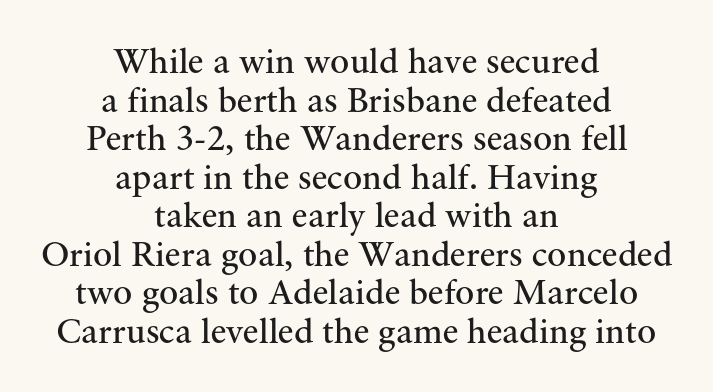
The image shows 36 px regular-weight serif type, upright; set centered, tight line spacing (1.07x), normal letter spacing, not underlined; medium stroke contrast and a small x-height.
